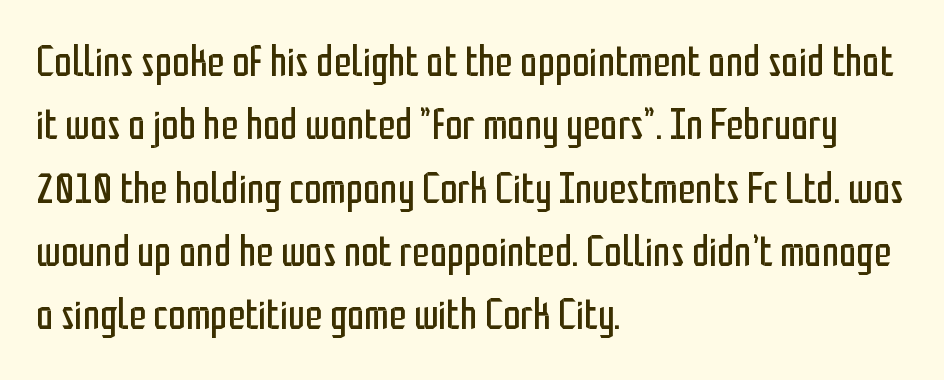
The image shows 44 px regular-weight, condensed sans-serif type, upright; set left-aligned, normal line spacing (1.44x), normal letter spacing, not underlined; low stroke contrast and a medium x-height.
